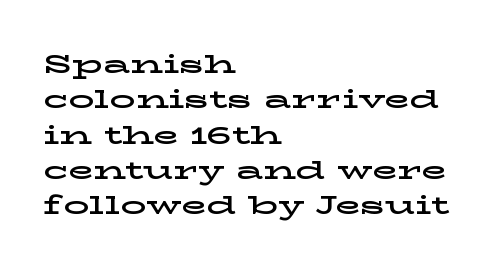
The image shows 26 px text type, upright; set left-aligned, normal line spacing (1.36x), normal letter spacing, not underlined.
